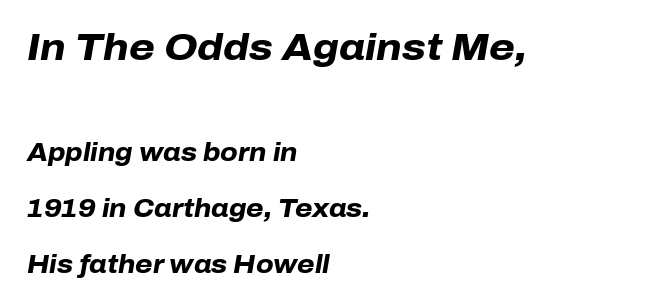
The image shows 37 px heavy type, italic (leaning right); set left-aligned, loose line spacing (2.23x), normal letter spacing, not underlined; the first (top) block is 1.48x larger; low stroke contrast and a medium x-height.
